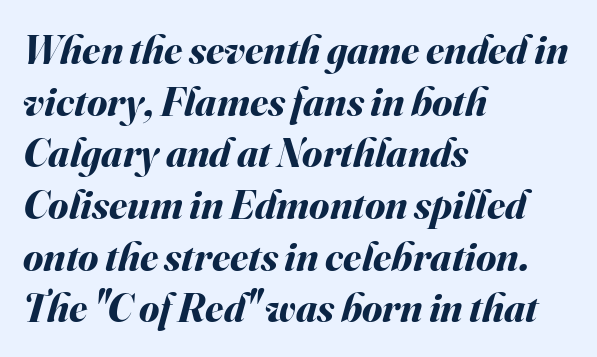
{"italic": "yes", "lean": "right", "slant_degrees": 16, "bold": "yes", "weight": "bold", "width": "normal", "stroke_contrast": "medium", "x_height": "small", "monospaced": "no", "underline": "no", "align": "left", "line_spacing": "normal", "line_spacing_ratio": 1.26, "letter_spacing": "normal", "letter_spacing_em": 0.0, "glyph_px": 41}
